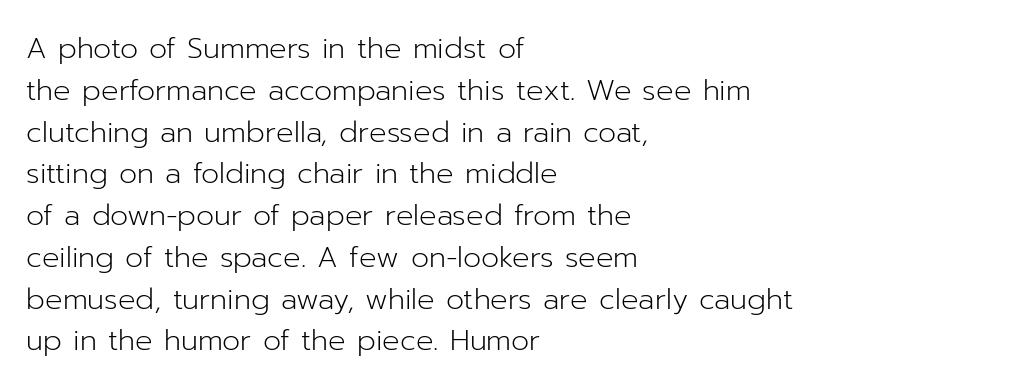
The image shows 29 px light sans-serif type, upright; set left-aligned, normal line spacing (1.44x), normal letter spacing, not underlined; low stroke contrast and a medium x-height.
